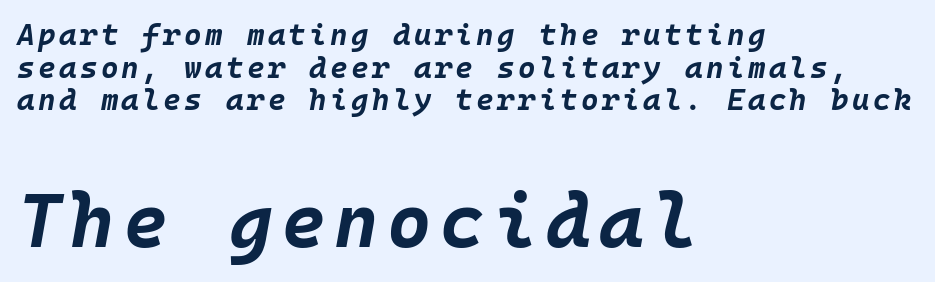
{"italic": "yes", "lean": "right", "slant_degrees": 10, "bold": "yes", "weight": "bold", "width": "normal", "stroke_contrast": "low", "x_height": "large", "monospaced": "yes", "underline": "no", "align": "left", "line_spacing": "tight", "line_spacing_ratio": 1.09, "larger_block": "second", "size_ratio": 2.53, "glyph_px": 76}
